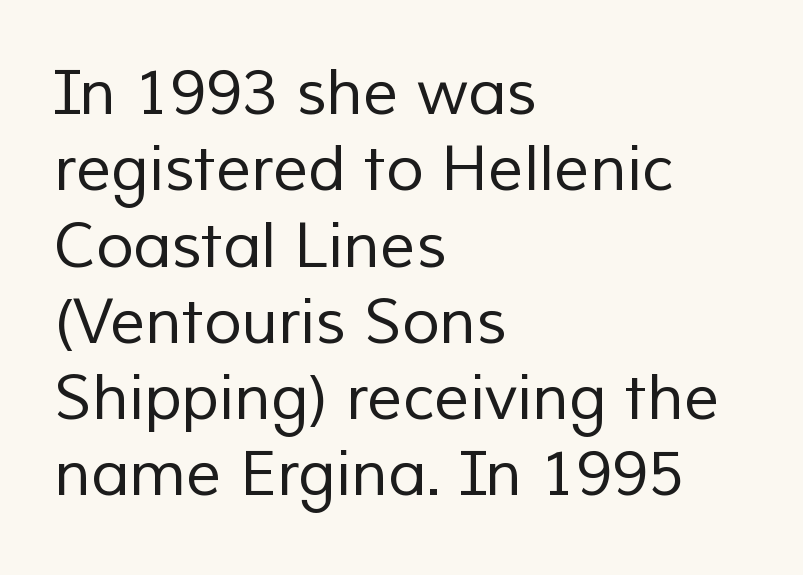
Q: Is the text bold? A: No.
Q: Is the typeface a serif or a sans-serif typeface? A: Sans-serif.
Q: Is the text underlined? A: No.
Q: How is the paragraph aligned? A: Left-aligned.
Q: Is the spacing between letters normal or unusually wide? A: Normal.
Q: Width (condensed, normal, or wide)? A: Normal.
Q: Stroke contrast? A: Low.
Q: x-height? A: Medium.
Q: Monospaced? A: No.
